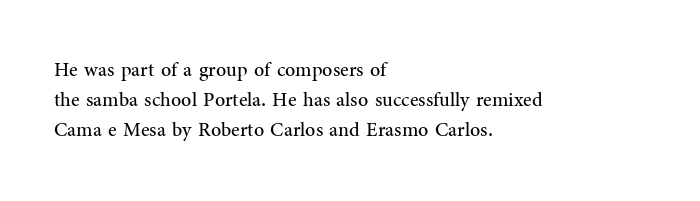
{"italic": "no", "bold": "no", "underline": "no", "align": "left", "line_spacing": "normal", "line_spacing_ratio": 1.51, "letter_spacing": "normal", "letter_spacing_em": 0.0, "glyph_px": 20}
